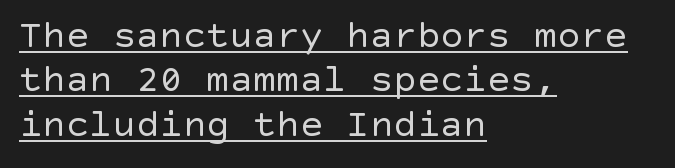
Q: Is the text bold? A: No.
Q: Is the text italic (slanted)? A: No, it is upright.
Q: Is the typeface a serif or a sans-serif typeface? A: Sans-serif.
Q: Is the text underlined? A: Yes.
Q: How is the paragraph aligned? A: Left-aligned.
Q: Is the spacing between letters normal or unusually wide? A: Normal.
Q: Is the spacing between lines tight, normal or loose? A: Tight.
Q: Width (condensed, normal, or wide)? A: Normal.
Q: x-height? A: Large.
